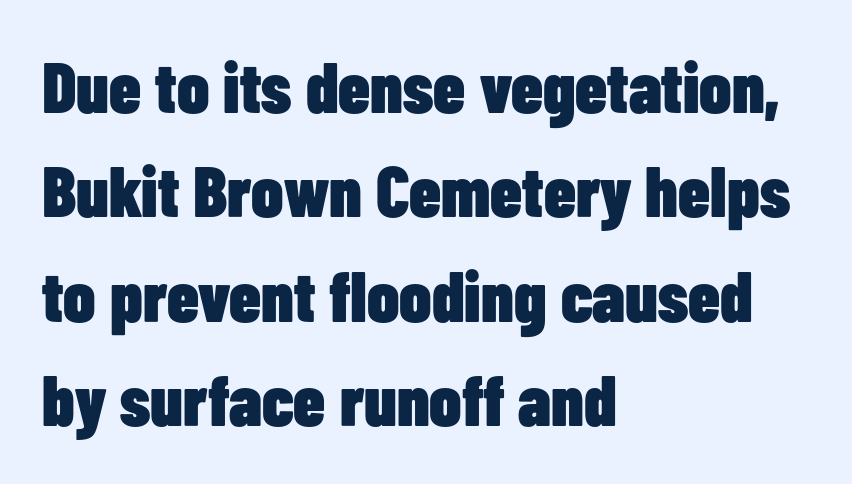
{"serif": "no", "italic": "no", "bold": "yes", "weight": "heavy", "width": "condensed", "stroke_contrast": "low", "x_height": "medium", "monospaced": "no", "underline": "no", "align": "left", "line_spacing": "normal", "line_spacing_ratio": 1.47, "letter_spacing": "normal", "letter_spacing_em": 0.0, "glyph_px": 71}
